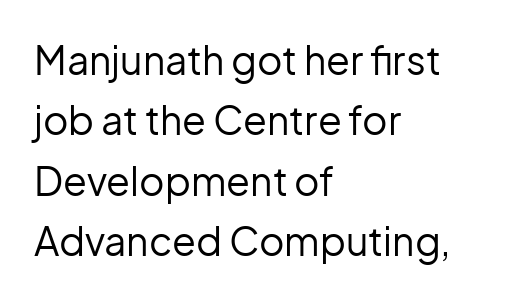
Q: Is the text bold? A: No.
Q: Is the text italic (slanted)? A: No, it is upright.
Q: Is the typeface a serif or a sans-serif typeface? A: Sans-serif.
Q: Is the text underlined? A: No.
Q: How is the paragraph aligned? A: Left-aligned.
Q: Is the spacing between letters normal or unusually wide? A: Normal.
Q: Is the spacing between lines tight, normal or loose? A: Normal.
Q: Width (condensed, normal, or wide)? A: Normal.
Q: Stroke contrast? A: Low.
Q: x-height? A: Medium.
Q: Monospaced? A: No.
